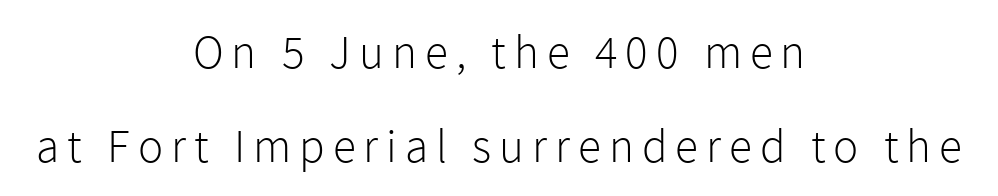
Classification — sans serif. The lines are quadded center. Decoration check: the copy has no underline. Airy leading.
